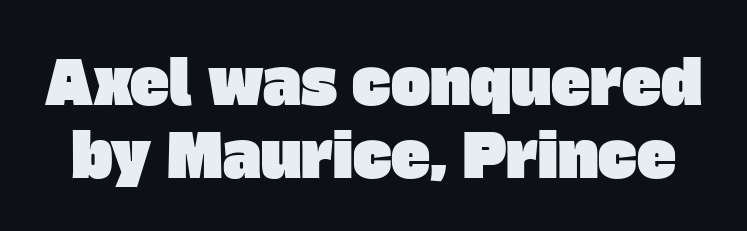
Check under the words: just untouched page. You could not count columns in this text — the font is proportionally spaced. Inter-character spacing is left at the font's built-in metrics. The passage shown is typeset with a sans-serif family.
